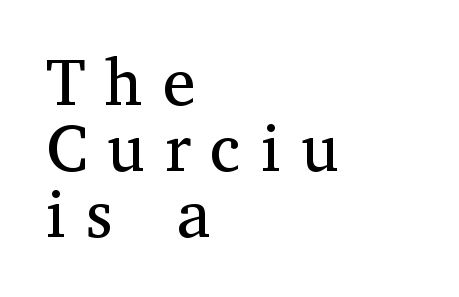
{"serif": "yes", "italic": "no", "bold": "no", "weight": "regular", "width": "normal", "stroke_contrast": "medium", "x_height": "medium", "monospaced": "no", "underline": "no", "align": "left", "line_spacing": "tight", "line_spacing_ratio": 1.0, "letter_spacing": "wide", "letter_spacing_em": 0.3, "glyph_px": 66}
